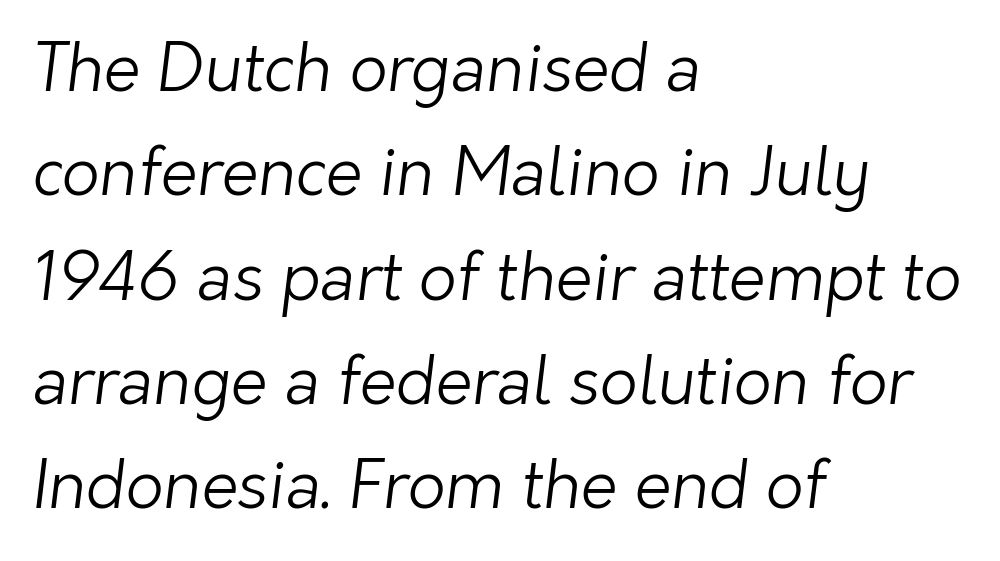
The image shows 66 px light sans-serif type; set left-aligned, normal line spacing (1.58x), normal letter spacing, not underlined; low stroke contrast and a medium x-height.
